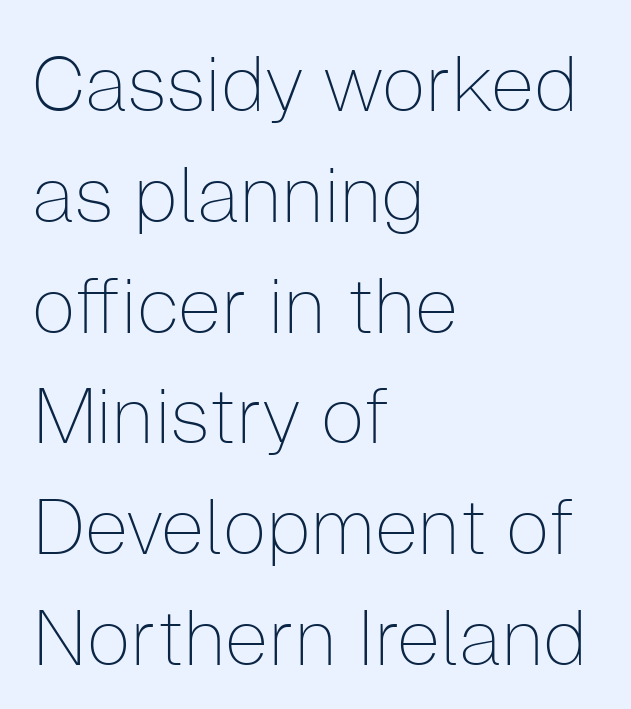
{"serif": "no", "italic": "no", "bold": "no", "weight": "thin", "width": "normal", "stroke_contrast": "low", "x_height": "medium", "monospaced": "no", "underline": "no", "align": "left", "line_spacing": "normal", "line_spacing_ratio": 1.42, "letter_spacing": "normal", "letter_spacing_em": 0.0, "glyph_px": 78}
